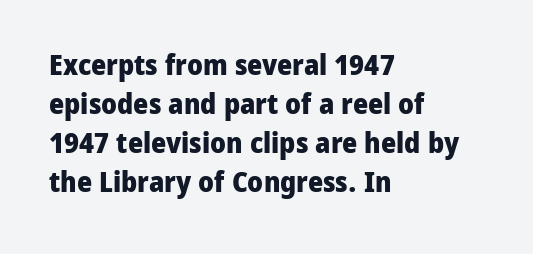
{"serif": "no", "italic": "no", "bold": "yes", "weight": "heavy", "width": "normal", "stroke_contrast": "low", "x_height": "medium", "monospaced": "no", "underline": "no", "align": "left", "line_spacing": "normal", "line_spacing_ratio": 1.35, "letter_spacing": "normal", "letter_spacing_em": 0.0, "glyph_px": 29}
